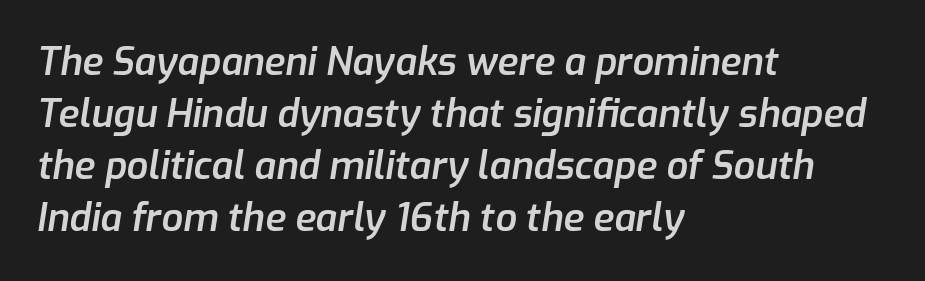
The image shows 38 px semibold type, italic (leaning right); set left-aligned, normal line spacing (1.37x), normal letter spacing, not underlined; low stroke contrast and a medium x-height.
